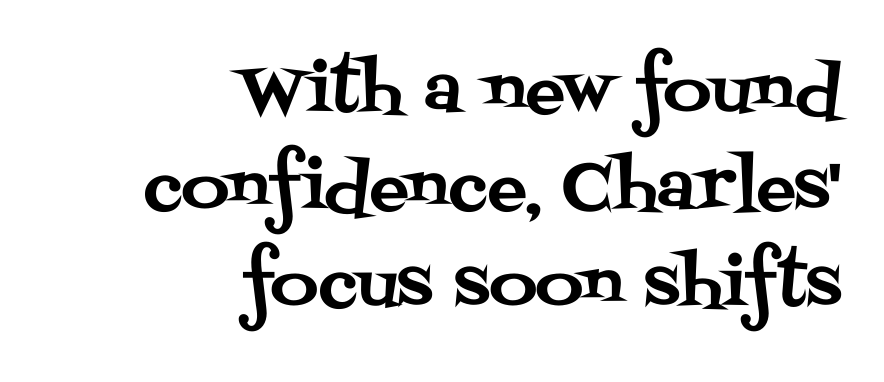
{"serif": "yes", "italic": "no", "width": "normal", "stroke_contrast": "medium", "x_height": "large", "monospaced": "no", "underline": "no", "align": "right", "line_spacing": "normal", "line_spacing_ratio": 1.47, "letter_spacing": "normal", "letter_spacing_em": 0.0, "glyph_px": 66}
